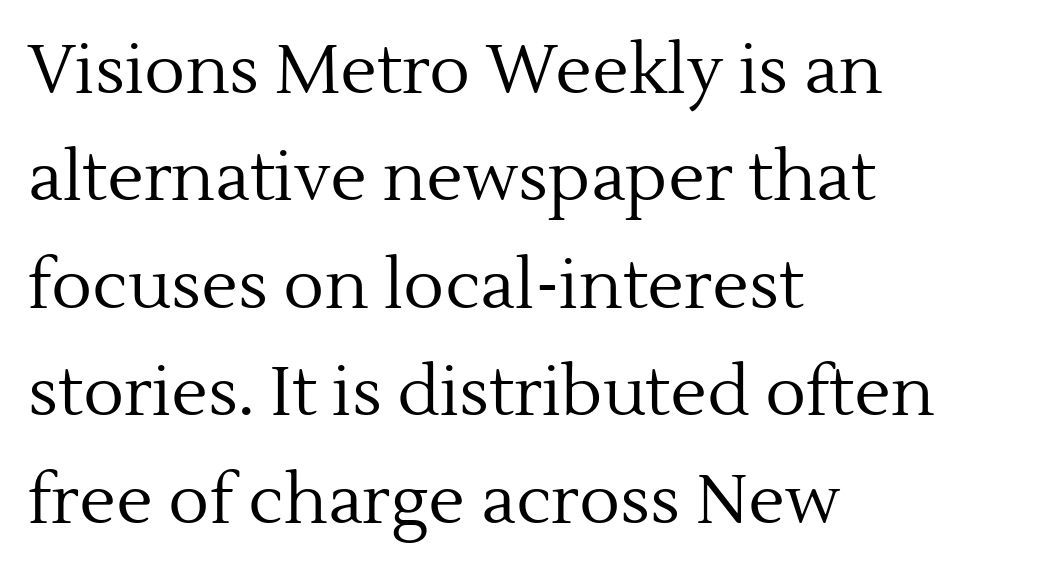
Q: Is the text bold? A: No.
Q: Is the text italic (slanted)? A: No, it is upright.
Q: Is the typeface a serif or a sans-serif typeface? A: Serif.
Q: Is the text underlined? A: No.
Q: How is the paragraph aligned? A: Left-aligned.
Q: Is the spacing between letters normal or unusually wide? A: Normal.
Q: Is the spacing between lines tight, normal or loose? A: Normal.
Q: Width (condensed, normal, or wide)? A: Normal.
Q: x-height? A: Medium.
Q: Monospaced? A: No.
